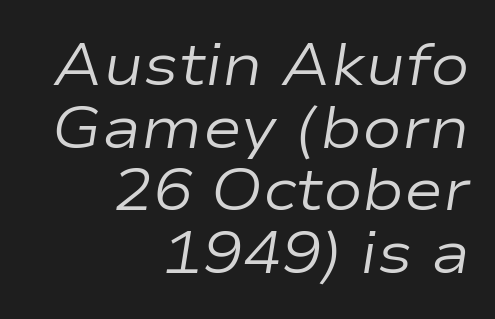
Q: Is the text bold? A: No.
Q: Is the text italic (slanted)? A: Yes, it leans right by about 9 degrees.
Q: Is the text underlined? A: No.
Q: How is the paragraph aligned? A: Right-aligned.
Q: Is the spacing between letters normal or unusually wide? A: Normal.
Q: Is the spacing between lines tight, normal or loose? A: Tight.
Q: Width (condensed, normal, or wide)? A: Wide.
Q: Stroke contrast? A: Low.
Q: x-height? A: Medium.
Q: Monospaced? A: No.
